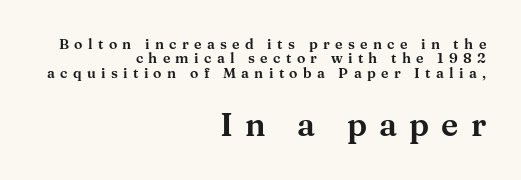
The image shows 32 px wide serif type, upright; set right-aligned, tight line spacing (1.03x), unusually wide letter spacing (+0.38 em), not underlined; the second (bottom) block is 2.29x larger; medium stroke contrast and a medium x-height.
